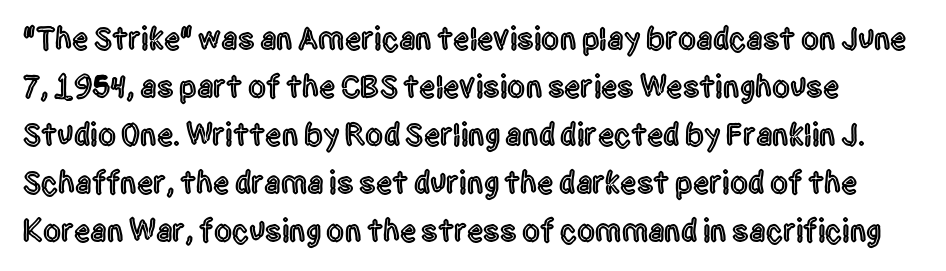
{"serif": "no", "italic": "no", "width": "condensed", "x_height": "large", "monospaced": "no", "underline": "no", "line_spacing": "normal", "line_spacing_ratio": 1.5, "letter_spacing": "normal", "letter_spacing_em": 0.0, "glyph_px": 32}
